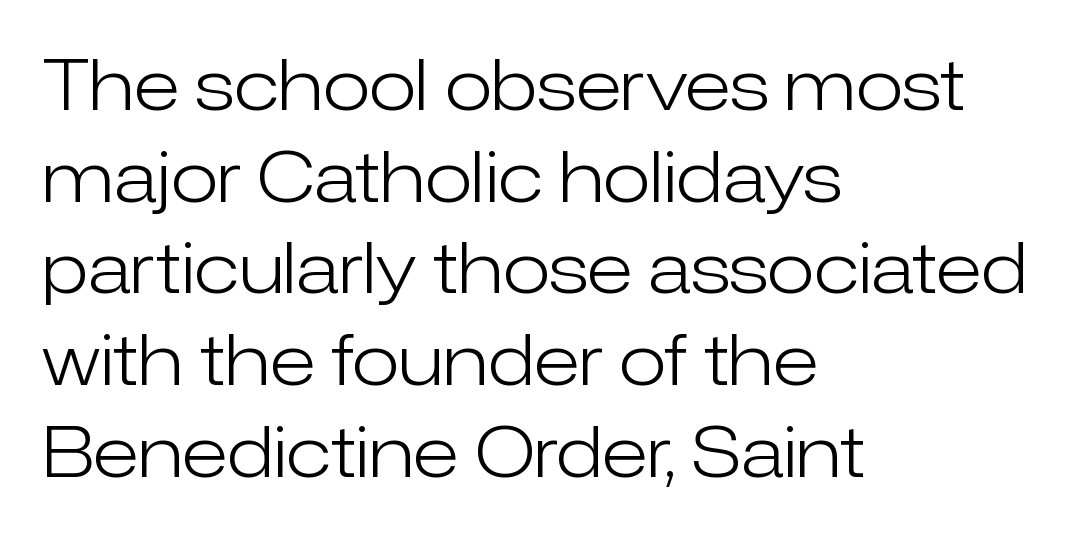
These lines keep a tight, regular rhythm from letter to letter. A typesetter would mark this as roman, not italic. Layout note: lines flush left. The weight would be labelled regular, book, light, or lighter still. Typographically, this falls in the sans-serif category. Plain, unruled lines of type.
